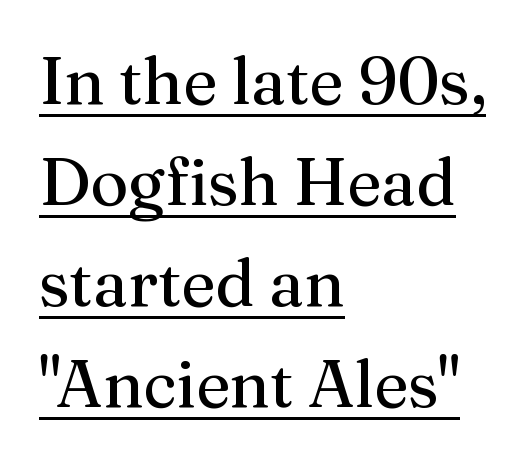
{"serif": "yes", "italic": "no", "bold": "no", "weight": "regular", "width": "normal", "stroke_contrast": "medium", "x_height": "medium", "monospaced": "no", "underline": "yes", "align": "left", "line_spacing": "normal", "line_spacing_ratio": 1.53, "letter_spacing": "normal", "letter_spacing_em": 0.0, "glyph_px": 66}
